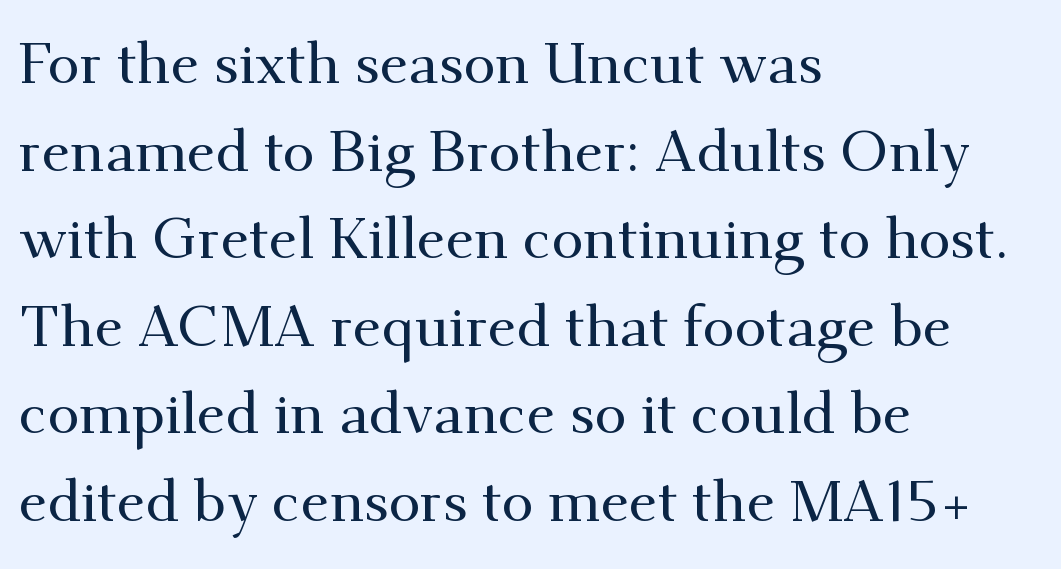
Q: Is the text italic (slanted)? A: No, it is upright.
Q: Is the typeface a serif or a sans-serif typeface? A: Serif.
Q: Is the text underlined? A: No.
Q: How is the paragraph aligned? A: Left-aligned.
Q: Is the spacing between letters normal or unusually wide? A: Normal.
Q: Is the spacing between lines tight, normal or loose? A: Normal.
Q: Width (condensed, normal, or wide)? A: Normal.
Q: Stroke contrast? A: Medium.
Q: x-height? A: Small.
Q: Monospaced? A: No.
